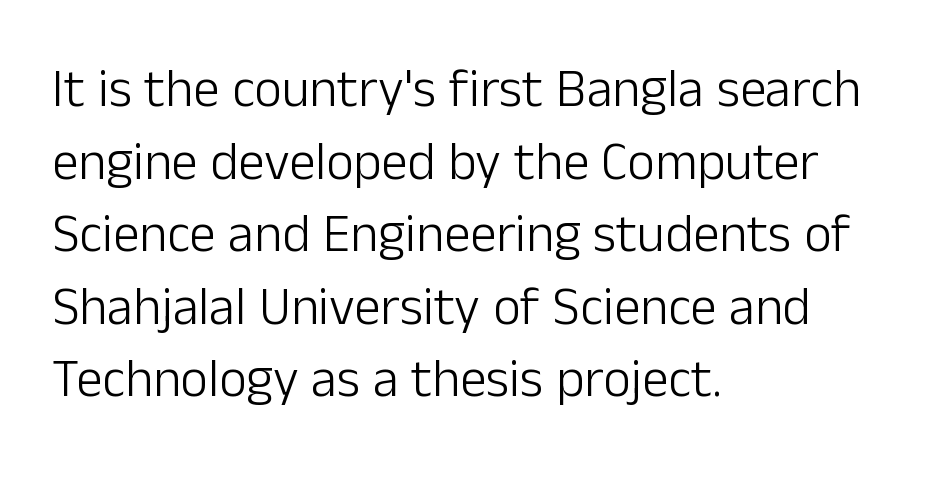
The letters carry no serifs — their stems end cleanly without finishing strokes. This is roman type, the default non-slanted kind. Beneath every word, the page is bare. These lines are rendered in a variable-pitch font. Unbolded letterforms with no extra heft. The gaps between neighbouring characters are ordinary and unremarkable.
